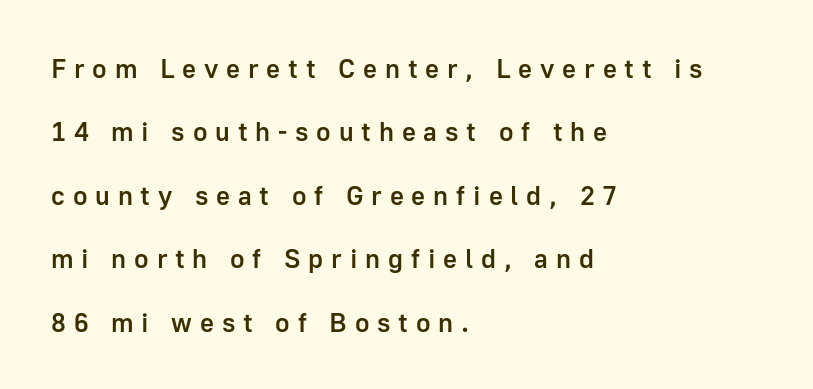
{"italic": "no", "bold": "semi", "underline": "no", "align": "left", "line_spacing": "loose", "line_spacing_ratio": 2.35, "letter_spacing": "wide", "letter_spacing_em": 0.29, "glyph_px": 27}
